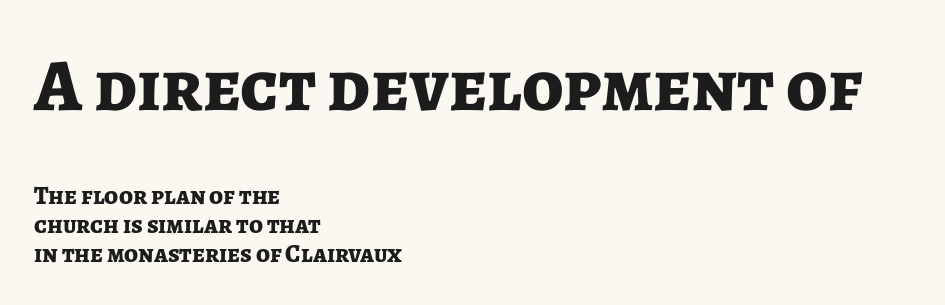
{"serif": "no", "italic": "no", "bold": "yes", "weight": "bold", "width": "normal", "stroke_contrast": "low", "x_height": "medium", "monospaced": "no", "underline": "no", "align": "left", "line_spacing": "tight", "line_spacing_ratio": 1.15, "letter_spacing": "normal", "letter_spacing_em": 0.0, "larger_block": "first", "size_ratio": 2.96, "glyph_px": 74}
